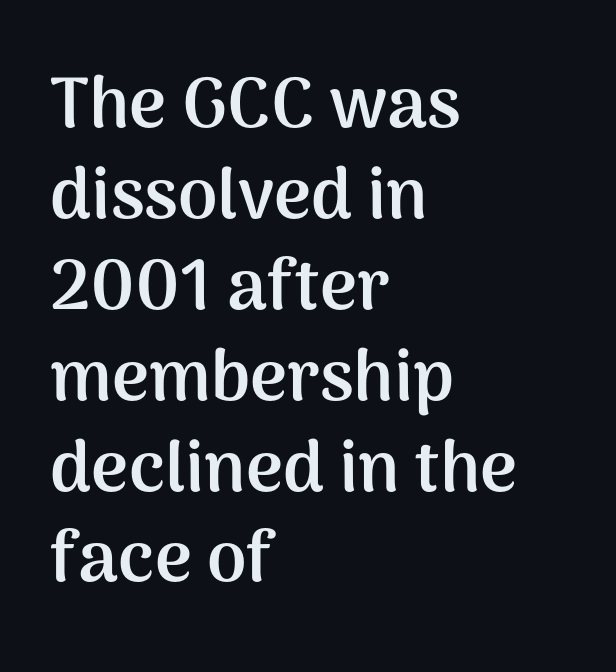
The image shows 71 px semibold sans-serif type, upright; set left-aligned, normal line spacing (1.28x), normal letter spacing, not underlined; medium stroke contrast and a medium x-height.
